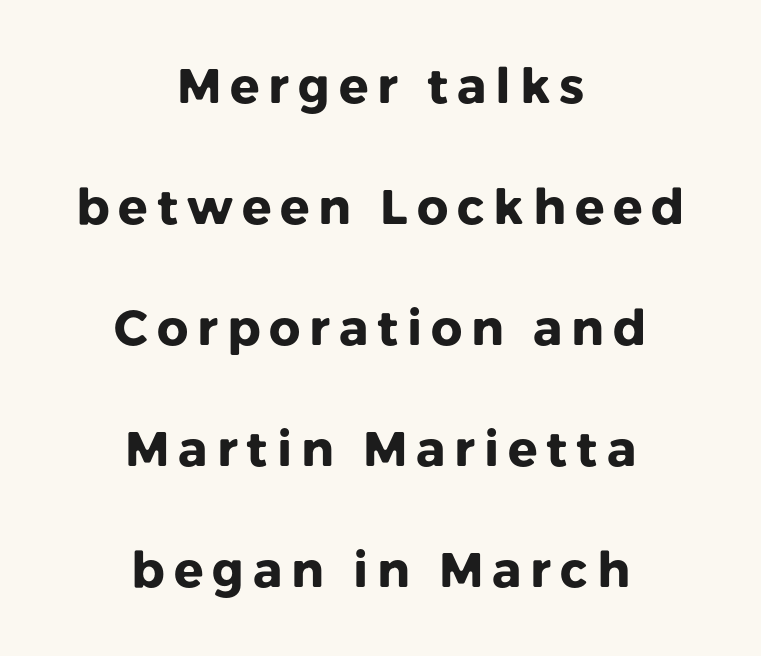
Q: Is the text bold? A: Yes.
Q: Is the text italic (slanted)? A: No, it is upright.
Q: Is the typeface a serif or a sans-serif typeface? A: Sans-serif.
Q: Is the text underlined? A: No.
Q: How is the paragraph aligned? A: Centered.
Q: Is the spacing between lines tight, normal or loose? A: Loose.
Q: Width (condensed, normal, or wide)? A: Normal.
Q: Stroke contrast? A: Low.
Q: x-height? A: Medium.
Q: Monospaced? A: No.
